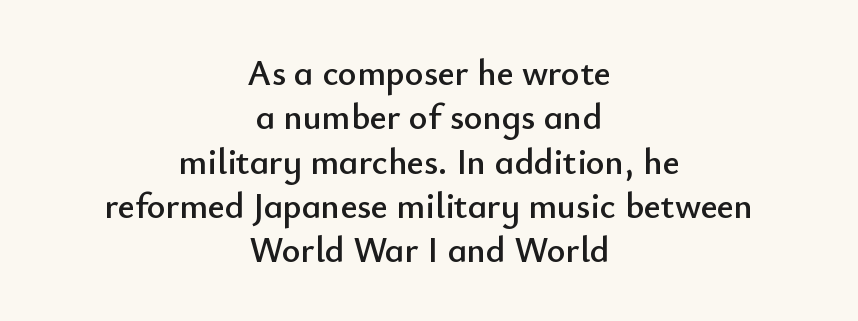
A bare baseline throughout the passage. Horizontally, the lines are justified to the midpoint only. Every character sits straight up, as roman type does. Examine the stroke ends and you'll find no serifs. Spacing verdict: proportional, widths tailored to each character. Letter spacing: default.
